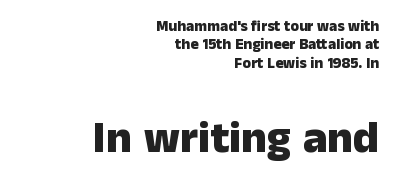
The image shows 45 px heavy sans-serif type, upright; set right-aligned, line spacing 1.23x, normal letter spacing, not underlined; the second (bottom) block is 3.0x larger; low stroke contrast and a medium x-height.
